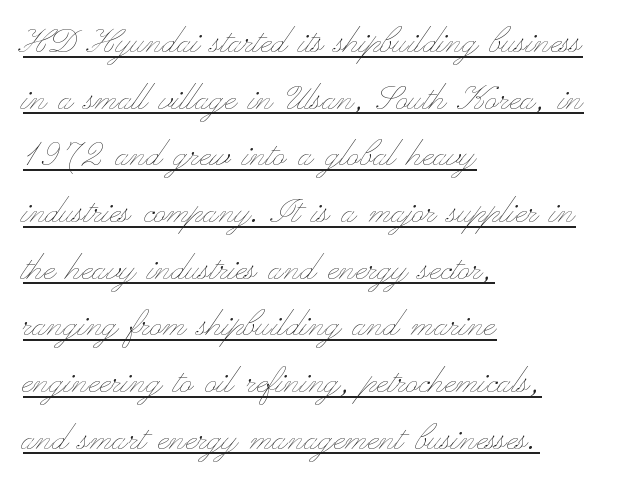
The image shows 42 px thin, wide type; set left-aligned, normal line spacing (1.35x), normal letter spacing, underlined; low stroke contrast and a small x-height.
